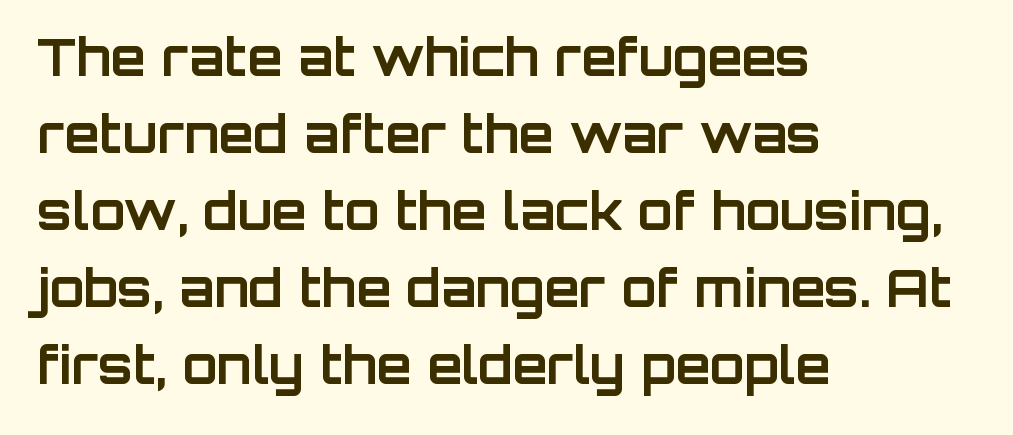
The image shows 51 px bold sans-serif type, upright; set left-aligned, normal line spacing (1.51x), normal letter spacing, not underlined; low stroke contrast and a large x-height.
